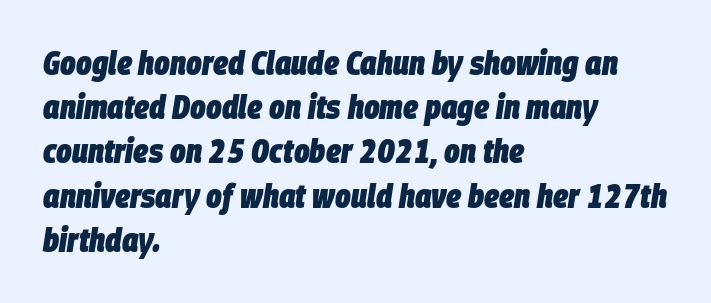
The specimen reads as italic at a glance. Honestly, the letter spacing is just normal — you wouldn't notice it. These lines stack with their left ends in a neat column. The zone under the glyphs is completely vacant.
